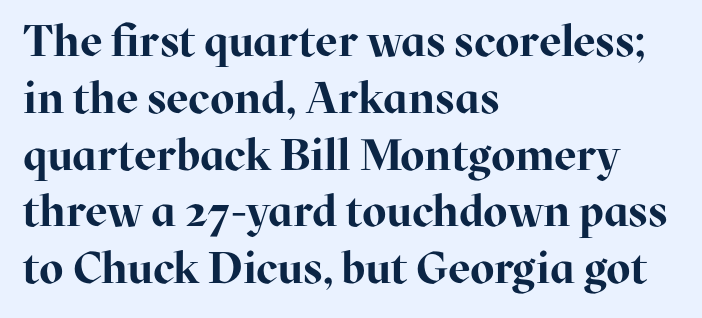
{"serif": "yes", "italic": "no", "bold": "yes", "weight": "bold", "width": "normal", "stroke_contrast": "high", "x_height": "medium", "monospaced": "no", "underline": "no", "align": "left", "line_spacing": "normal", "line_spacing_ratio": 1.29, "letter_spacing": "normal", "letter_spacing_em": 0.0, "glyph_px": 44}
